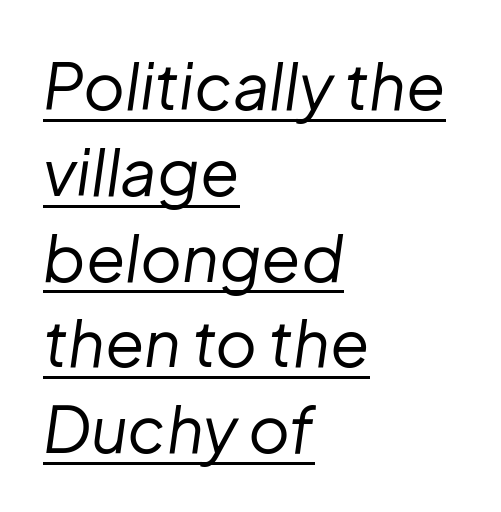
Stem width sits at or under what a default text font uses. Students, note that the glyphs here touch the page at normal intervals. Emphasis is given by a line drawn under the lettering. The vertical gap from one line to the next is medium.
